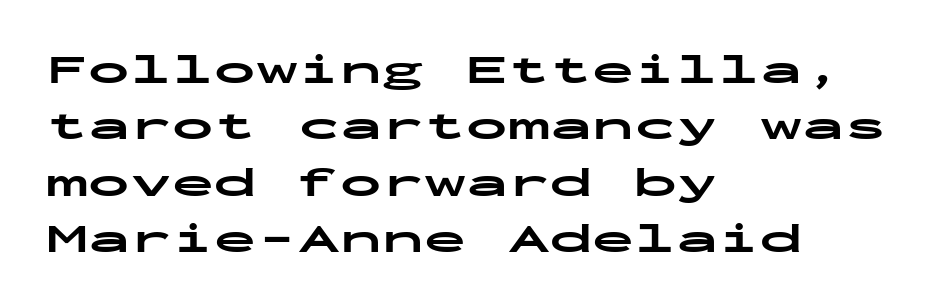
The image shows 42 px bold, wide sans-serif type, upright, monospaced; set left-aligned, normal line spacing (1.34x), normal letter spacing, not underlined; low stroke contrast and a medium x-height.
